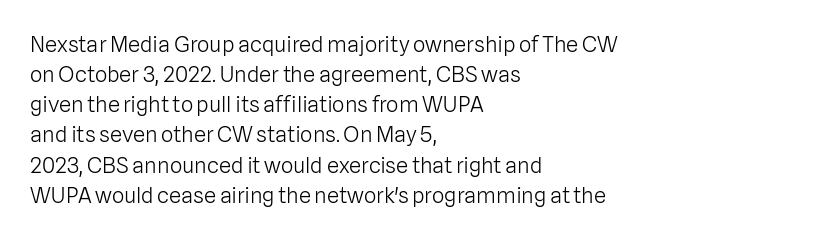
{"italic": "no", "bold": "no", "underline": "no", "align": "left", "line_spacing": "normal", "line_spacing_ratio": 1.37, "letter_spacing": "normal", "letter_spacing_em": 0.0, "glyph_px": 22}
